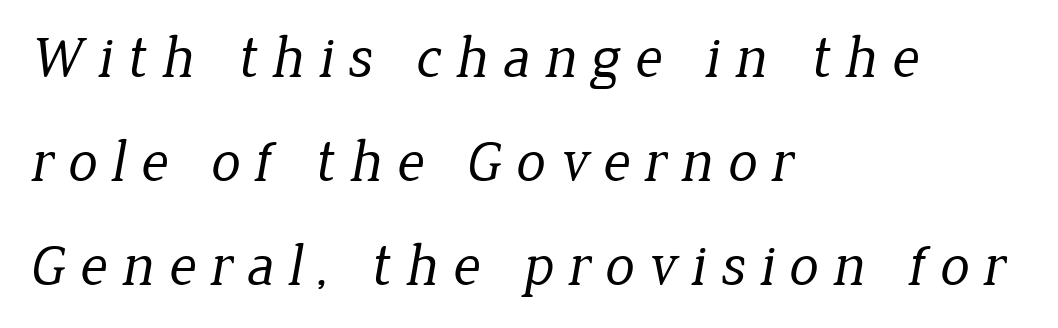
Q: Is the text bold? A: No.
Q: Is the typeface a serif or a sans-serif typeface? A: Serif.
Q: Is the text underlined? A: No.
Q: How is the paragraph aligned? A: Left-aligned.
Q: Is the spacing between letters normal or unusually wide? A: Unusually wide.
Q: Width (condensed, normal, or wide)? A: Normal.
Q: Stroke contrast? A: Low.
Q: x-height? A: Medium.
Q: Monospaced? A: No.
